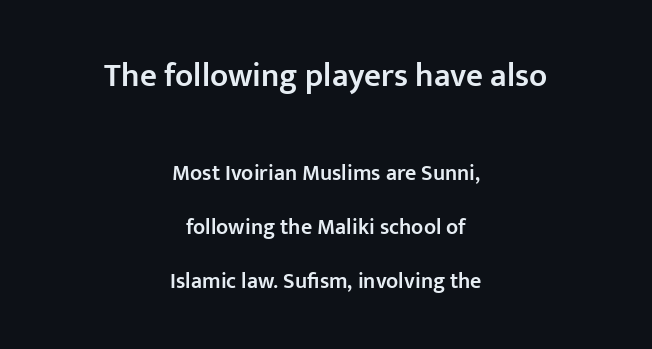
The image shows 33 px semibold sans-serif type, upright; set centered, loose line spacing (2.45x), normal letter spacing, not underlined; the first (top) block is 1.5x larger; low stroke contrast and a medium x-height.
